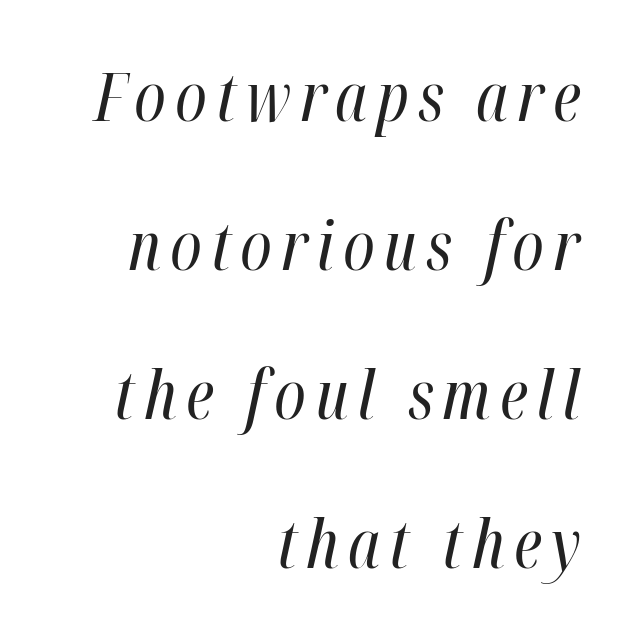
{"italic": "yes", "lean": "right", "slant_degrees": 12, "bold": "no", "weight": "regular", "width": "condensed", "stroke_contrast": "high", "x_height": "medium", "monospaced": "no", "underline": "no", "align": "right", "line_spacing": "loose", "line_spacing_ratio": 2.19, "glyph_px": 68}
